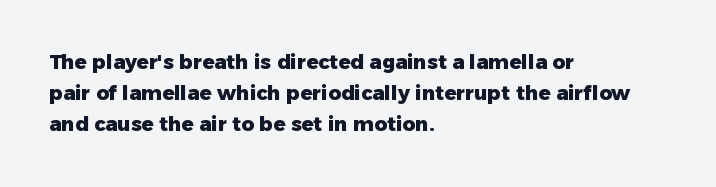
The image shows 20 px bold type, upright; set left-aligned, normal line spacing (1.56x), normal letter spacing, not underlined.
